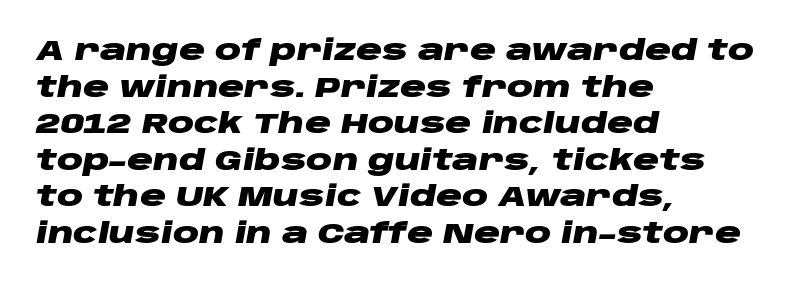
Q: Is the text bold? A: Yes.
Q: Is the text italic (slanted)? A: Yes, it leans right by about 10 degrees.
Q: Is the text underlined? A: No.
Q: How is the paragraph aligned? A: Left-aligned.
Q: Is the spacing between letters normal or unusually wide? A: Normal.
Q: Is the spacing between lines tight, normal or loose? A: Normal.
Q: Width (condensed, normal, or wide)? A: Wide.
Q: Stroke contrast? A: Low.
Q: x-height? A: Large.
Q: Monospaced? A: No.
